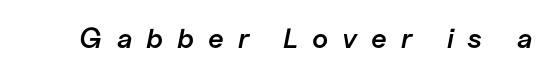
The image shows 28 px semibold type, italic (leaning right); set unusually wide letter spacing (+0.5 em), not underlined; low stroke contrast and a medium x-height.
